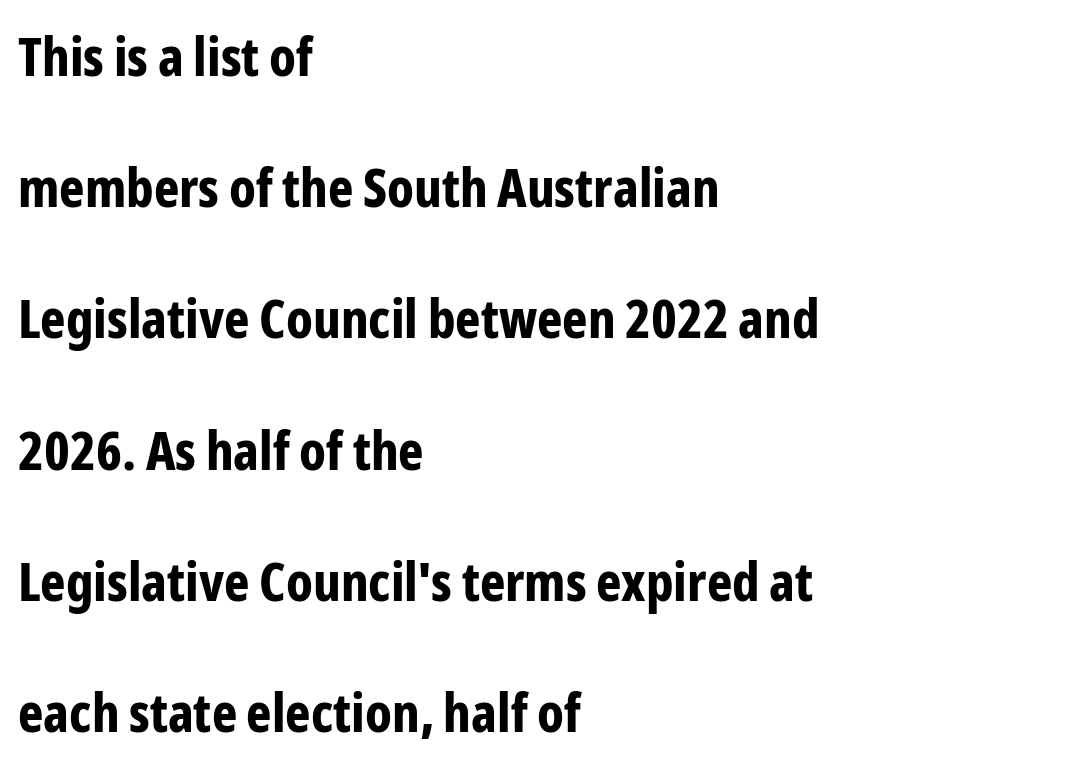
The image shows 54 px bold, condensed sans-serif type, upright; set left-aligned, loose line spacing (2.43x), normal letter spacing, not underlined; low stroke contrast and a medium x-height.
